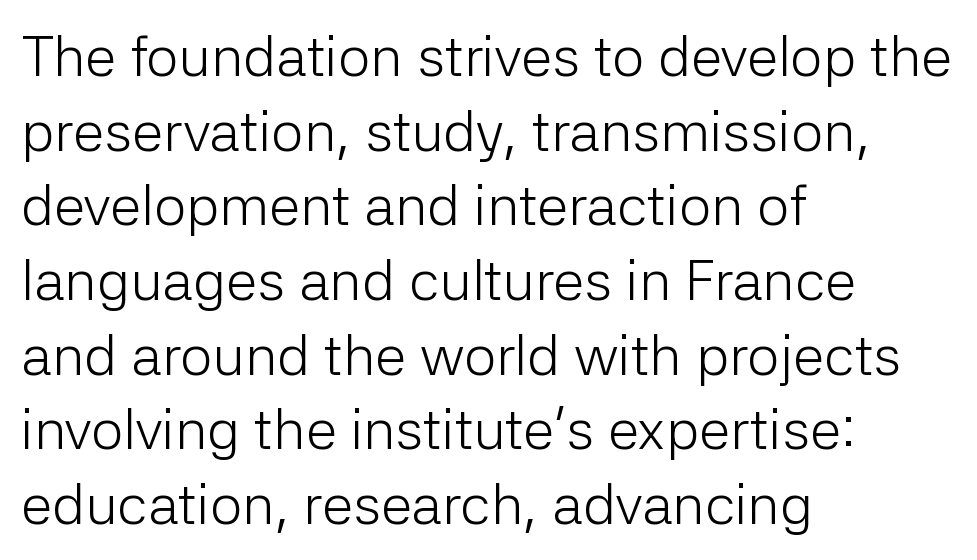
The image shows 57 px light sans-serif type, upright; set left-aligned, normal line spacing (1.31x), normal letter spacing, not underlined; low stroke contrast and a medium x-height.
